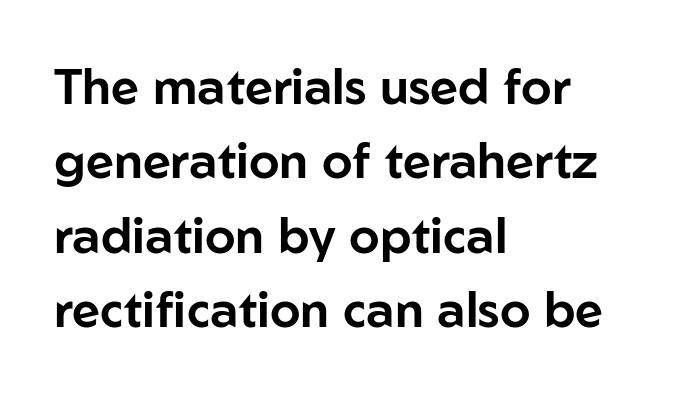
{"serif": "no", "italic": "no", "width": "normal", "stroke_contrast": "low", "x_height": "medium", "monospaced": "no", "underline": "no", "align": "left", "line_spacing": "normal", "line_spacing_ratio": 1.52, "letter_spacing": "normal", "letter_spacing_em": 0.0, "glyph_px": 49}
